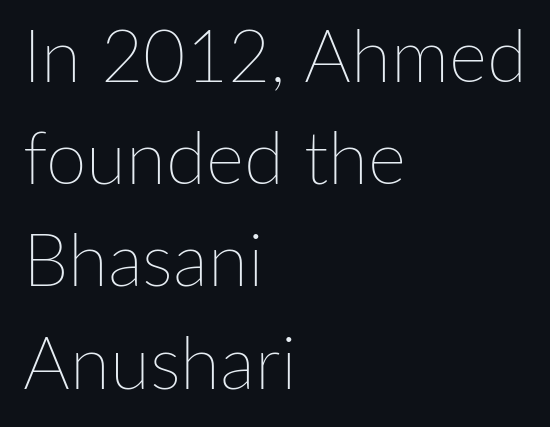
In terms of posture, this sample is upright. You could call the tracking neutral — neither tight nor loose. The specimen omits any rule beneath the text block's lines. One glance says typical: line gaps are just what's usual. Think of a printed novel: that variable character pitch is what you see here.
